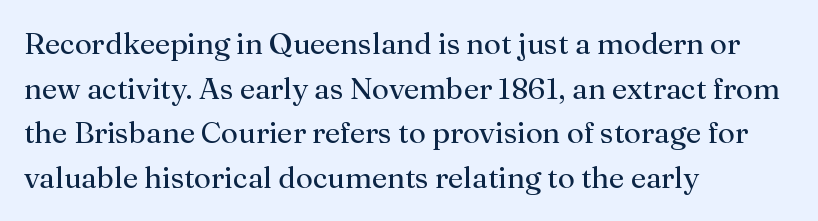
Q: Is the text bold? A: No.
Q: Is the text italic (slanted)? A: No, it is upright.
Q: Is the typeface a serif or a sans-serif typeface? A: Serif.
Q: Is the text underlined? A: No.
Q: How is the paragraph aligned? A: Left-aligned.
Q: Is the spacing between letters normal or unusually wide? A: Normal.
Q: Is the spacing between lines tight, normal or loose? A: Normal.
Q: Width (condensed, normal, or wide)? A: Normal.
Q: Stroke contrast? A: Medium.
Q: x-height? A: Medium.
Q: Monospaced? A: No.
